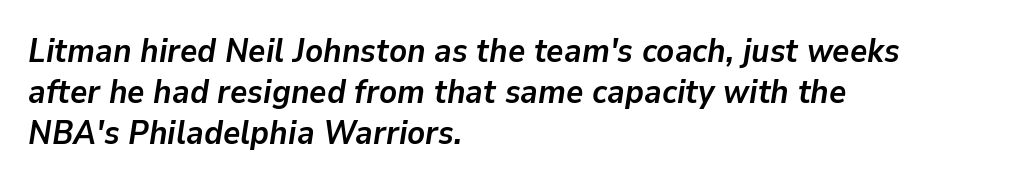
Q: Is the text bold? A: Yes.
Q: Is the text italic (slanted)? A: Yes, it leans right by about 9 degrees.
Q: Is the text underlined? A: No.
Q: How is the paragraph aligned? A: Left-aligned.
Q: Is the spacing between letters normal or unusually wide? A: Normal.
Q: Width (condensed, normal, or wide)? A: Normal.
Q: Stroke contrast? A: Low.
Q: x-height? A: Medium.
Q: Monospaced? A: No.
